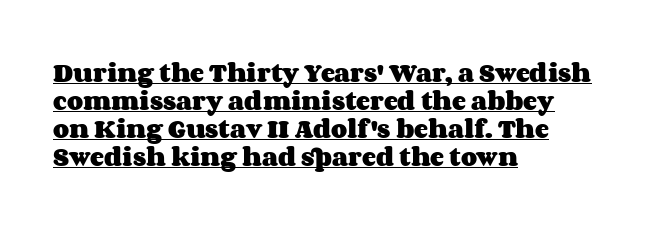
{"italic": "no", "bold": "yes", "underline": "yes", "align": "left", "line_spacing": "normal", "line_spacing_ratio": 1.33, "letter_spacing": "normal", "letter_spacing_em": 0.0, "glyph_px": 21}
